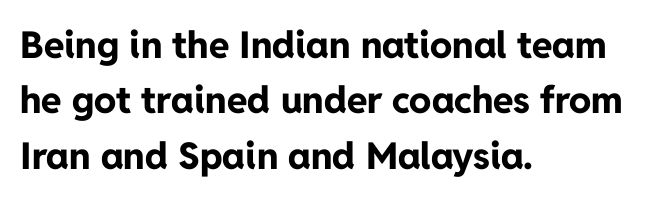
The type sits square on the baseline with zero lean. Here the designer chose a conventional face with non-uniform glyph widths. A student would call this left alignment; a typographer would say flush left, rag right. Each letter's strokes conclude bluntly, with no projecting serifs.
